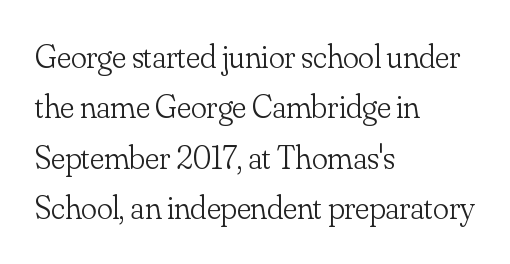
Q: Is the text bold? A: No.
Q: Is the text italic (slanted)? A: No, it is upright.
Q: Is the typeface a serif or a sans-serif typeface? A: Serif.
Q: Is the text underlined? A: No.
Q: How is the paragraph aligned? A: Left-aligned.
Q: Is the spacing between letters normal or unusually wide? A: Normal.
Q: Is the spacing between lines tight, normal or loose? A: Normal.
Q: Width (condensed, normal, or wide)? A: Normal.
Q: Stroke contrast? A: Low.
Q: x-height? A: Small.
Q: Monospaced? A: No.
